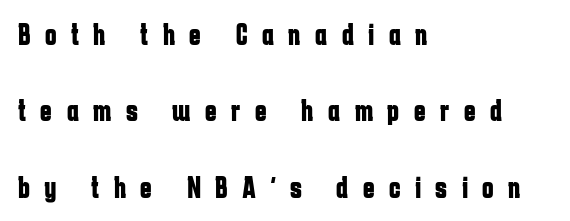
The image shows 31 px bold, condensed sans-serif type, upright; set left-aligned, loose line spacing (2.46x), unusually wide letter spacing (+0.47 em), not underlined; low stroke contrast and a medium x-height.
